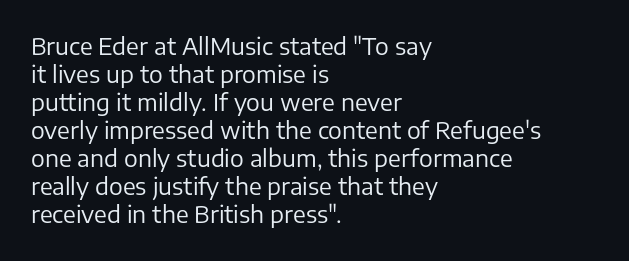
The image shows 23 px text type, upright; set left-aligned, line spacing 1.22x, normal letter spacing, not underlined.
